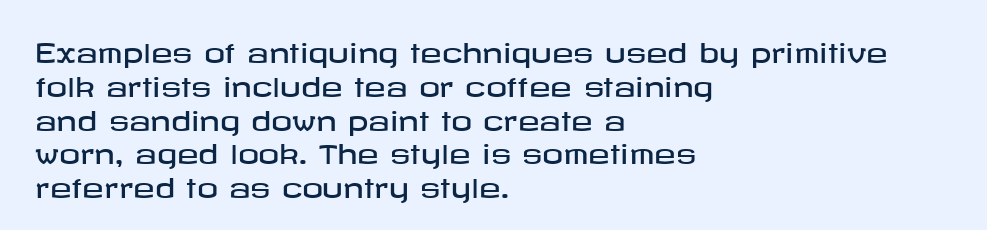
The ragged edge is on the right, which tells us the setting is flush left. How would I describe the line gaps? Plain and ordinary. This is the regular roman posture of the typeface. Only glyphs here, with clear space below each row.
